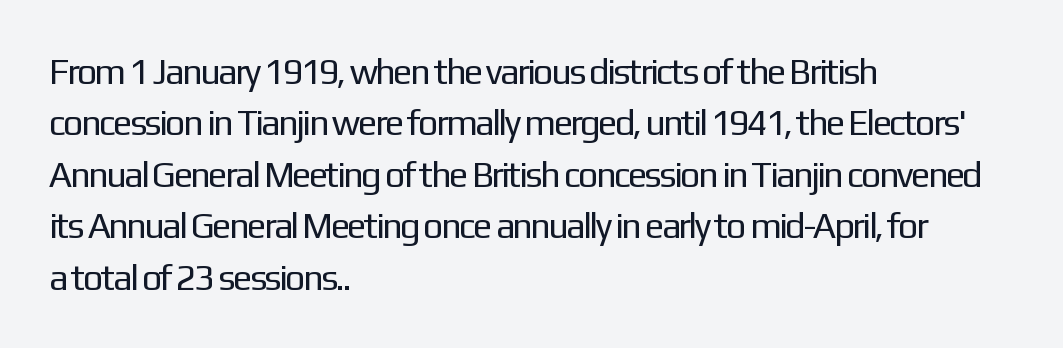
Q: Is the text bold? A: No.
Q: Is the text italic (slanted)? A: No, it is upright.
Q: Is the typeface a serif or a sans-serif typeface? A: Sans-serif.
Q: Is the text underlined? A: No.
Q: How is the paragraph aligned? A: Left-aligned.
Q: Is the spacing between letters normal or unusually wide? A: Normal.
Q: Is the spacing between lines tight, normal or loose? A: Normal.
Q: Width (condensed, normal, or wide)? A: Normal.
Q: Stroke contrast? A: Low.
Q: x-height? A: Medium.
Q: Monospaced? A: No.
